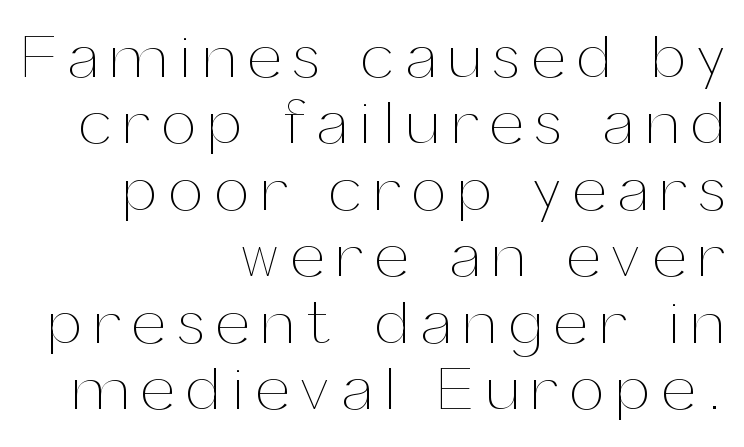
{"italic": "no", "bold": "no", "weight": "thin", "width": "normal", "stroke_contrast": "medium", "x_height": "medium", "monospaced": "no", "underline": "no", "align": "right", "line_spacing": "tight", "line_spacing_ratio": 1.09, "letter_spacing": "wide", "letter_spacing_em": 0.21, "glyph_px": 61}
